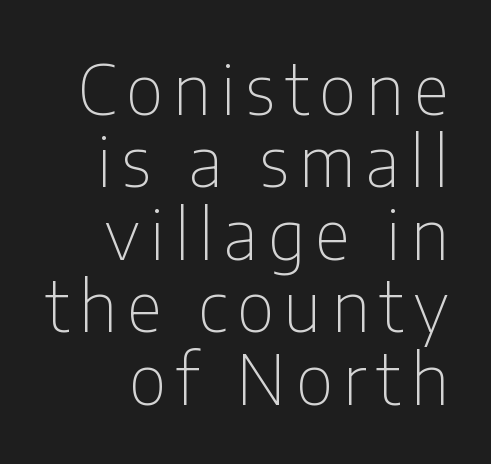
Q: Is the text bold? A: No.
Q: Is the text italic (slanted)? A: No, it is upright.
Q: Is the typeface a serif or a sans-serif typeface? A: Sans-serif.
Q: Is the text underlined? A: No.
Q: How is the paragraph aligned? A: Right-aligned.
Q: Is the spacing between lines tight, normal or loose? A: Tight.
Q: Width (condensed, normal, or wide)? A: Condensed.
Q: Stroke contrast? A: Low.
Q: x-height? A: Medium.
Q: Monospaced? A: No.
